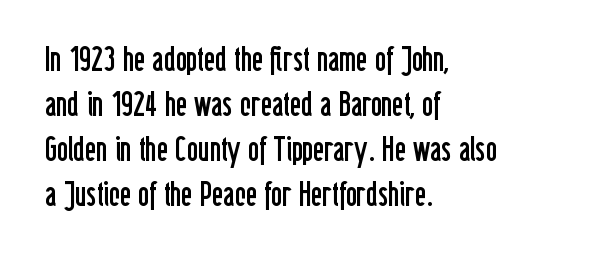
Each stroke keeps to a modest, everyday thickness or less. The passage is arranged the way most books set body copy — flush left. The lettering holds an erect, upright posture throughout. A typesetter would call this leading conventional body-copy spacing. Varying glyph widths throughout — classic text-font behaviour.
